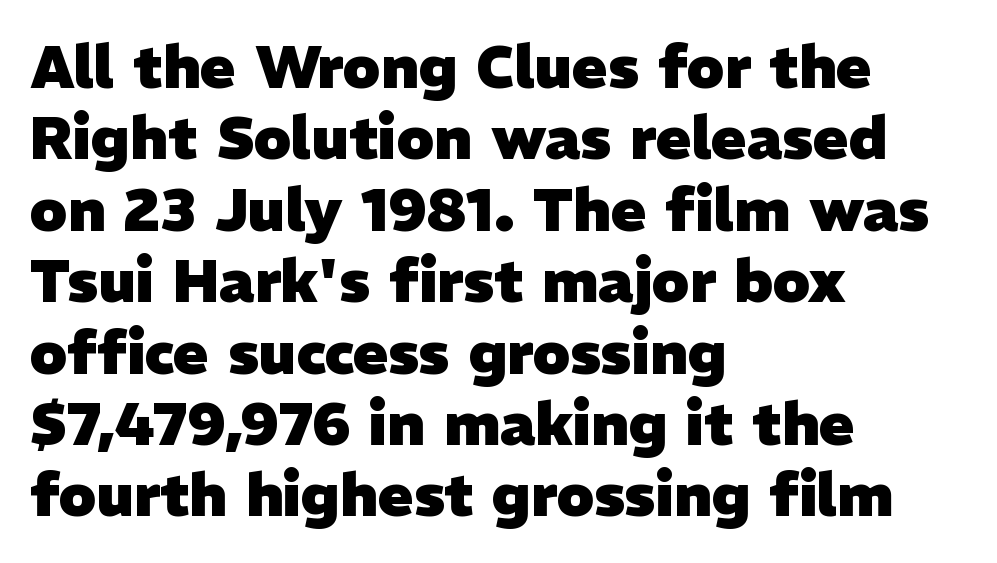
Q: Is the text bold? A: Yes.
Q: Is the typeface a serif or a sans-serif typeface? A: Sans-serif.
Q: Is the text underlined? A: No.
Q: How is the paragraph aligned? A: Left-aligned.
Q: Is the spacing between letters normal or unusually wide? A: Normal.
Q: Width (condensed, normal, or wide)? A: Normal.
Q: Stroke contrast? A: Low.
Q: x-height? A: Medium.
Q: Monospaced? A: No.
